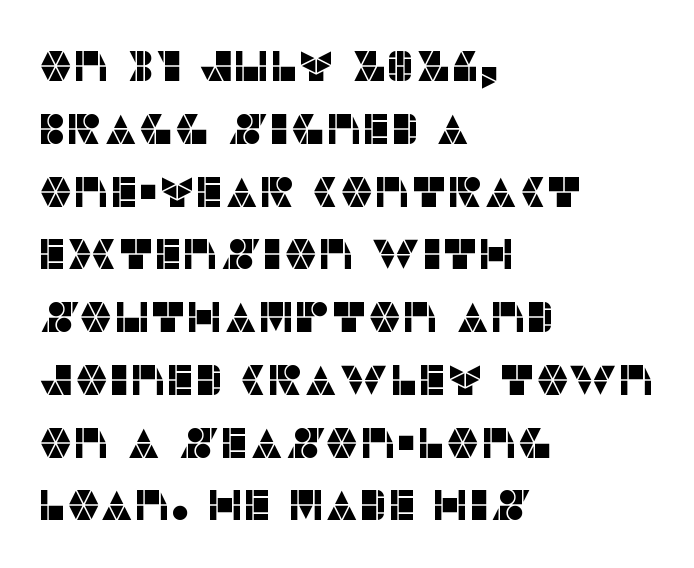
{"serif": "no", "italic": "no", "width": "normal", "stroke_contrast": "low", "x_height": "large", "monospaced": "no", "underline": "no", "align": "left", "line_spacing": "normal", "line_spacing_ratio": 1.46, "letter_spacing": "normal", "letter_spacing_em": 0.0, "glyph_px": 43}
